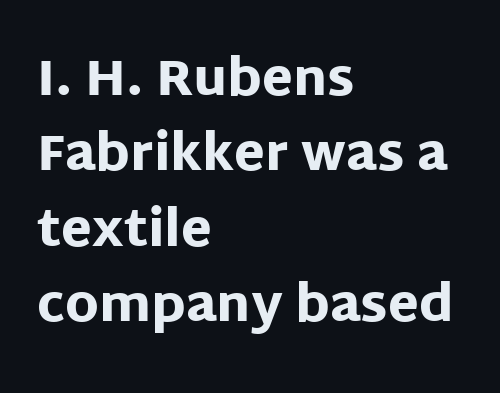
The image shows 50 px heavy sans-serif type, upright; set left-aligned, normal line spacing (1.51x), normal letter spacing, not underlined; low stroke contrast and a large x-height.
